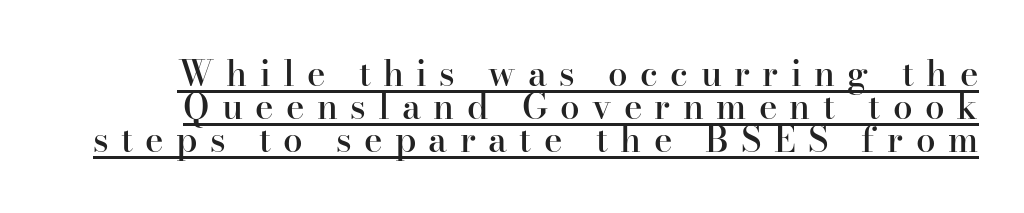
The image shows 35 px semibold serif type, upright; set tight line spacing (0.95x), unusually wide letter spacing (+0.35 em), underlined; high stroke contrast and a small x-height.
